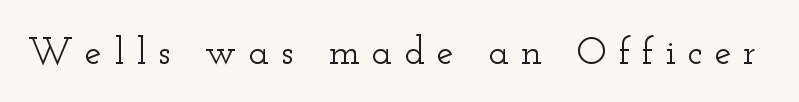
The image shows 38 px wide serif type, upright; set unusually wide letter spacing (+0.31 em), not underlined; low stroke contrast and a small x-height.
